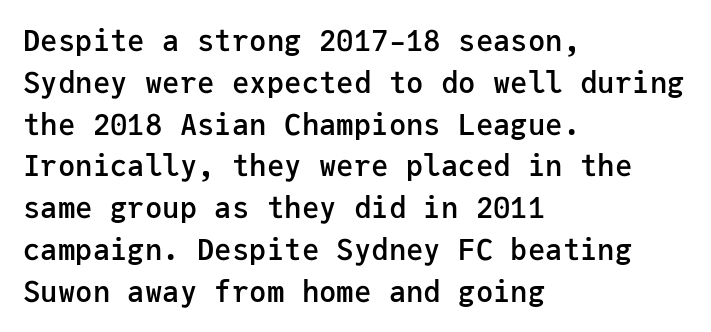
The typography opts for an upright posture over an oblique one. Descenders hang freely into open space. A somewhat darkened texture: the type is semibold rather than bold. Alignment: flush left. How would I describe the line gaps? Plain and ordinary. The rendering uses typewriter-style spacing with identical character cells.
